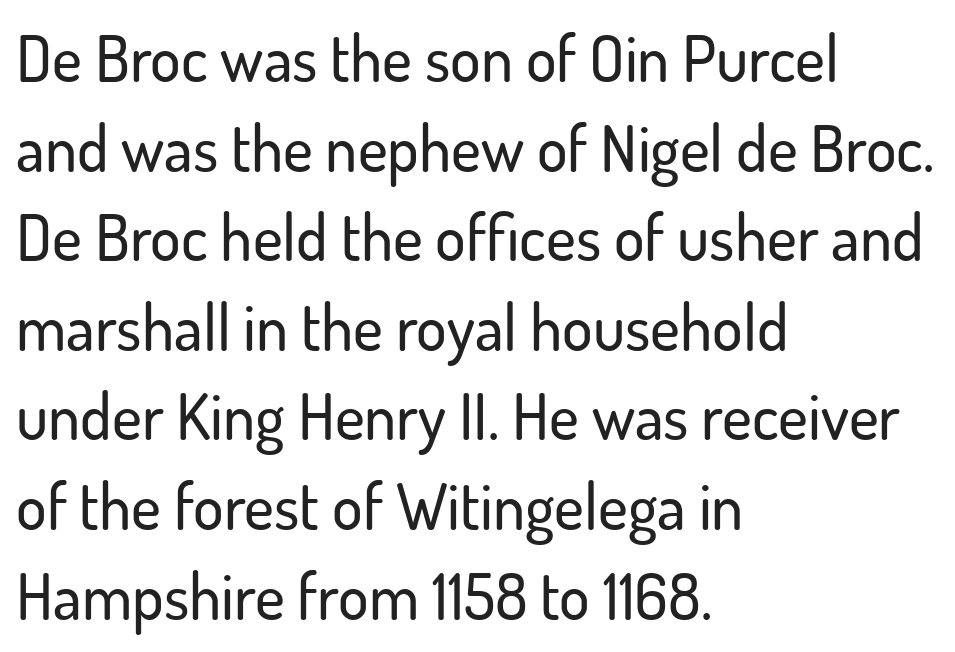
Q: Is the text italic (slanted)? A: No, it is upright.
Q: Is the typeface a serif or a sans-serif typeface? A: Sans-serif.
Q: Is the text underlined? A: No.
Q: How is the paragraph aligned? A: Left-aligned.
Q: Is the spacing between letters normal or unusually wide? A: Normal.
Q: Is the spacing between lines tight, normal or loose? A: Normal.
Q: Width (condensed, normal, or wide)? A: Normal.
Q: Stroke contrast? A: Low.
Q: x-height? A: Small.
Q: Monospaced? A: No.
